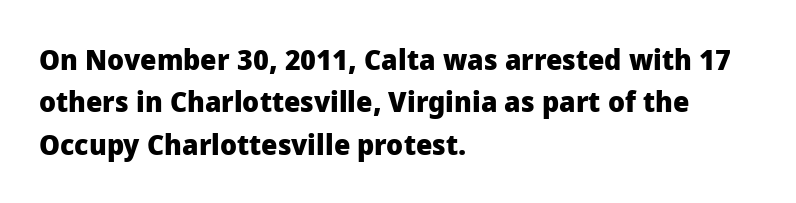
Words appear dense and cohesive because spacing is normal. Is this a sans? Yes — the strokes have no serifs. Every character sits straight up, as roman type does. These lines are set flush left with a ragged right edge. Notice how descenders clear the ascenders below comfortably — that's standard leading.
